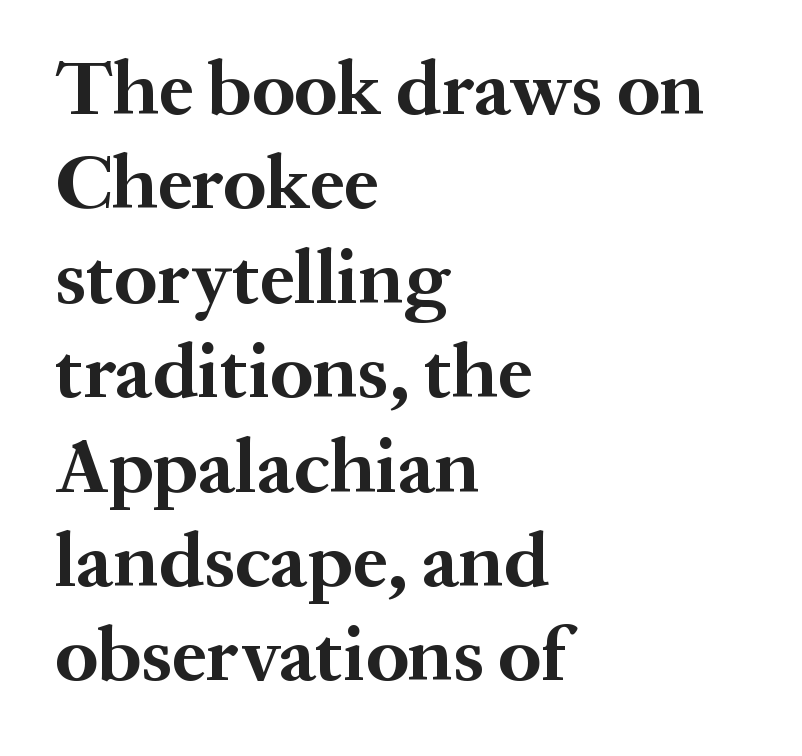
Q: Is the text bold? A: Yes.
Q: Is the text italic (slanted)? A: No, it is upright.
Q: Is the typeface a serif or a sans-serif typeface? A: Serif.
Q: Is the text underlined? A: No.
Q: How is the paragraph aligned? A: Left-aligned.
Q: Is the spacing between letters normal or unusually wide? A: Normal.
Q: Width (condensed, normal, or wide)? A: Normal.
Q: Stroke contrast? A: Medium.
Q: x-height? A: Medium.
Q: Monospaced? A: No.
